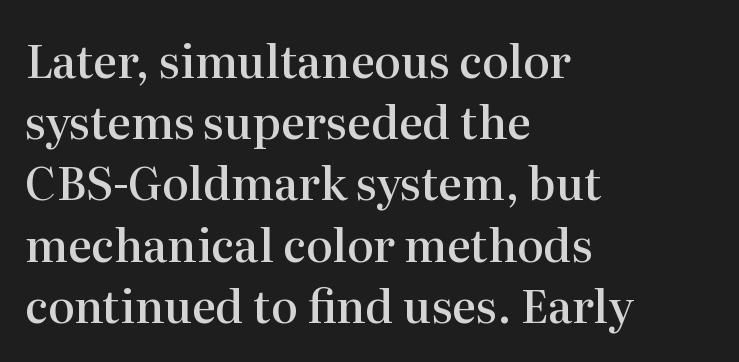
Q: Is the text bold? A: Semi-bold.
Q: Is the text italic (slanted)? A: No, it is upright.
Q: Is the typeface a serif or a sans-serif typeface? A: Serif.
Q: Is the text underlined? A: No.
Q: How is the paragraph aligned? A: Left-aligned.
Q: Is the spacing between letters normal or unusually wide? A: Normal.
Q: Is the spacing between lines tight, normal or loose? A: Normal.
Q: Width (condensed, normal, or wide)? A: Normal.
Q: Stroke contrast? A: High.
Q: x-height? A: Medium.
Q: Monospaced? A: No.
